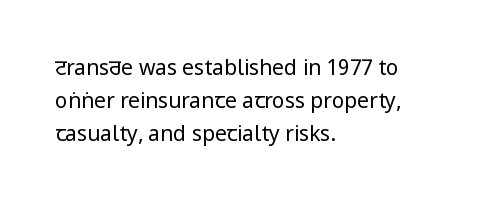
{"italic": "no", "bold": "no", "underline": "no", "align": "left", "line_spacing": "normal", "line_spacing_ratio": 1.57, "letter_spacing": "normal", "letter_spacing_em": 0.0, "glyph_px": 21}
